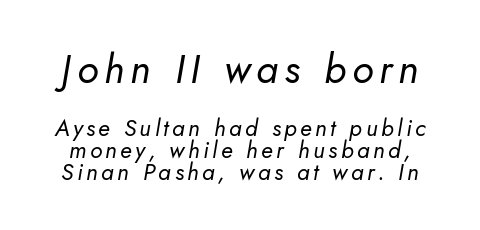
Varying glyph widths throughout — classic text-font behaviour. Has an underline been added? It has not. A quiet, ordinary-to-light weight characterises the typeface. Does the lettering tilt? It does — this is italic. Type size steps down from the first block to the second. Summary of vertical rhythm: compact, with narrow interline spacing.
